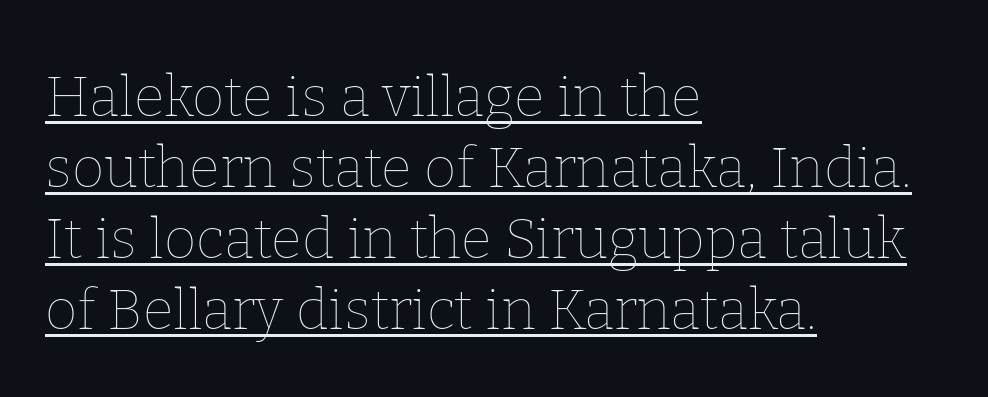
{"italic": "no", "bold": "no", "weight": "thin", "width": "normal", "stroke_contrast": "low", "x_height": "medium", "monospaced": "no", "underline": "yes", "align": "left", "line_spacing": "normal", "line_spacing_ratio": 1.27, "letter_spacing": "normal", "letter_spacing_em": 0.0, "glyph_px": 56}
